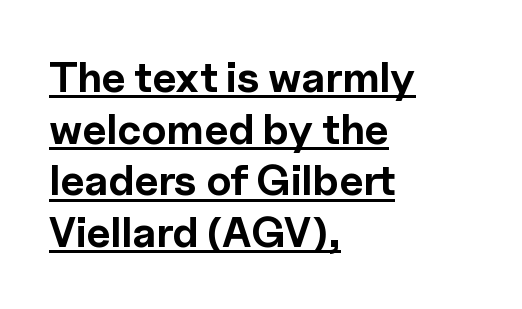
The image shows 42 px bold sans-serif type, upright; set left-aligned, line spacing 1.23x, normal letter spacing, underlined; a medium x-height.
